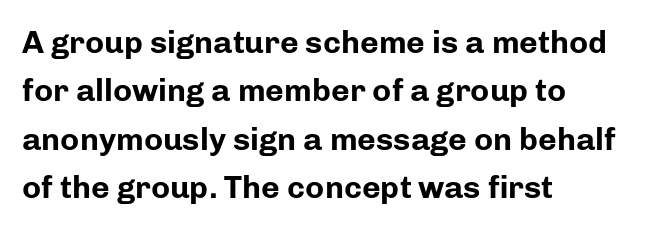
The image shows 32 px bold sans-serif type, upright; set left-aligned, normal line spacing (1.51x), normal letter spacing, not underlined; low stroke contrast and a medium x-height.
